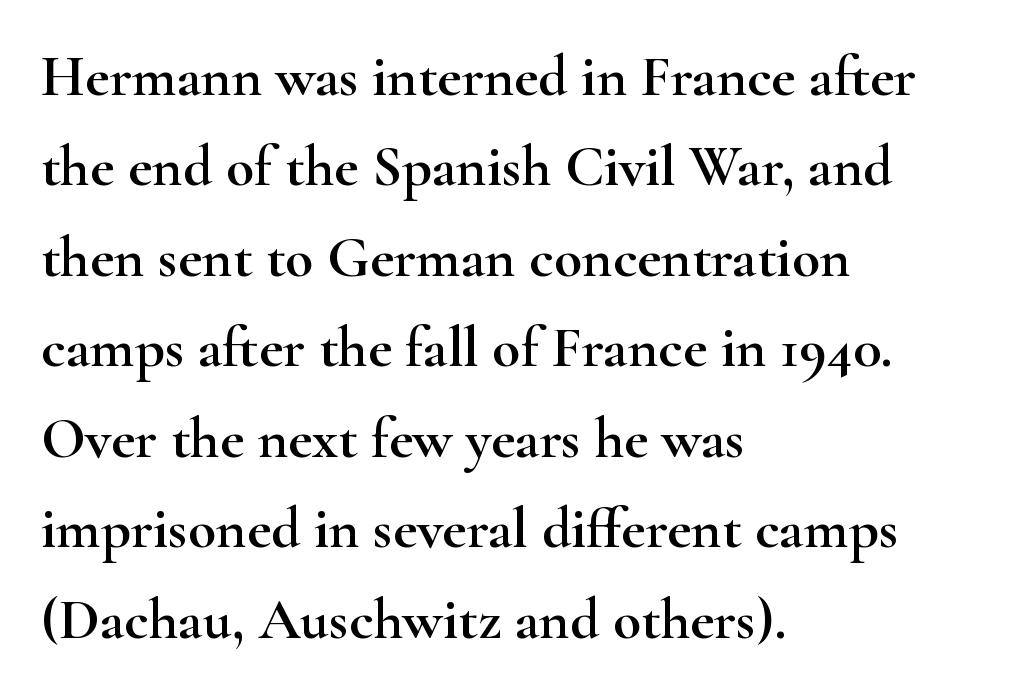
Teacher's note: observe the even left margin — that is flush-left alignment. Varying glyph widths throughout — classic text-font behaviour. The type family on display is of the serif kind. Ascenders rise straight up at ninety degrees. This rendering features lettering with no underline. Notice how descenders clear the ascenders below comfortably — that's standard leading.
